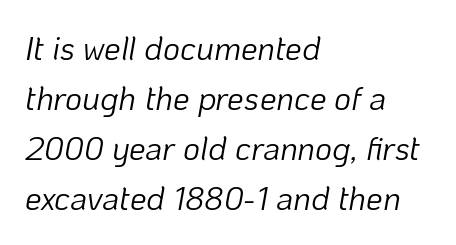
Descender tails drop into unmarked territory. When letters slant like this, we call the style italic. Counters stay open thanks to moderate or lighter strokes. Do the characters align in a grid? No, the font is proportional.
